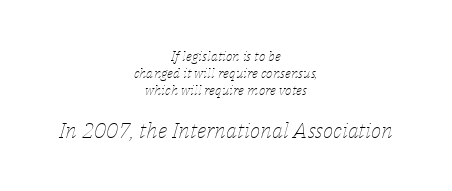
Casual observation: everything's sitting right in the middle. Slanted lettering throughout. The typesetting does not lean heavy: it is not bold. This sample uses plain, unmodified letter spacing.
